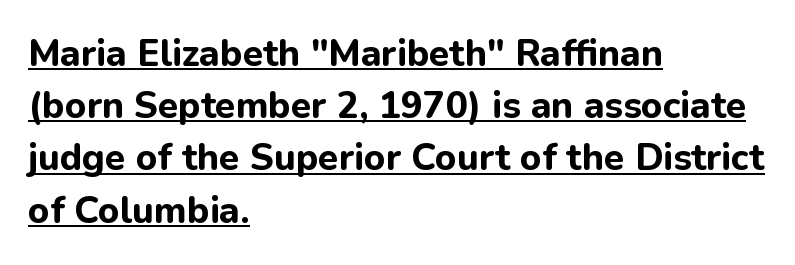
Unlike italic type, these characters show no tilt at all. Vertically, the passage feels balanced, rows spaced as you'd expect. Spacing verdict: proportional, widths tailored to each character. This sample carries an underscore along the baseline area. Look at the stroke-to-counter ratio: heavy, a bold. Classification — sans serif.
